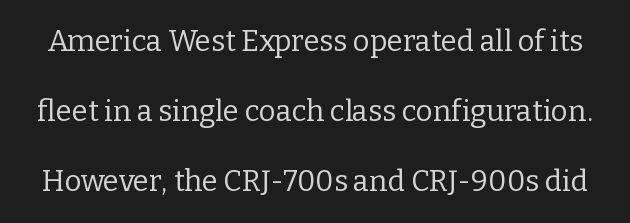
This rendering features lettering with no underline. These lines keep a tight, regular rhythm from letter to letter. Spacing verdict: proportional, widths tailored to each character. These lines are composed in type with serifs. This block would shrink considerably if given ordinary leading; it's expanded now.
